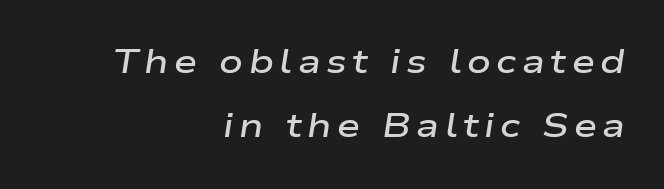
If you drew a ruler down the right edge, every line would touch it. These lines stand farther apart than default settings would place them. Spacing verdict: proportional, widths tailored to each character. The string is rendered with underlining switched off. The face used here has a pronounced slope to its letters.
